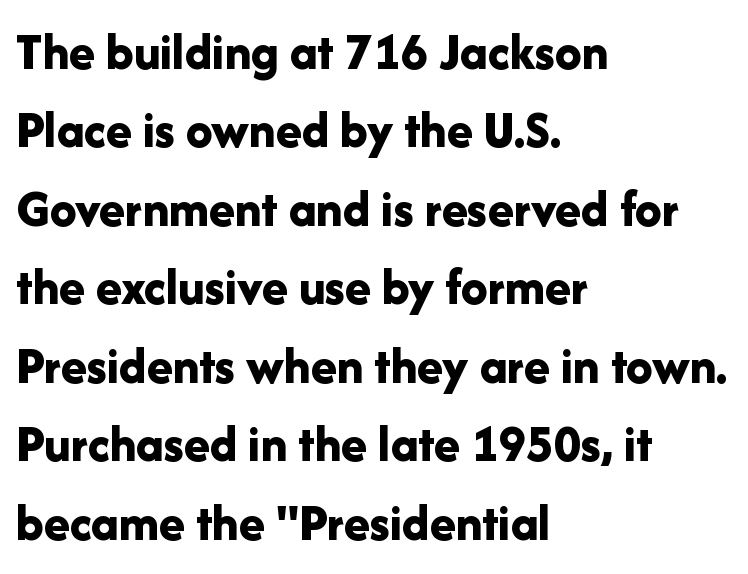
Note the varied advance widths — an 'i' is clearly narrower than an 'm'. The letters stand straight up with perfectly vertical stems. Short note: letters normally spaced. The rendering uses a moderate line-height, typical for paragraphs.
